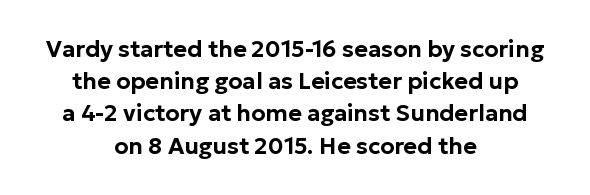
{"italic": "no", "underline": "no", "align": "center", "line_spacing": "normal", "line_spacing_ratio": 1.4, "letter_spacing": "normal", "letter_spacing_em": 0.0, "glyph_px": 23}
